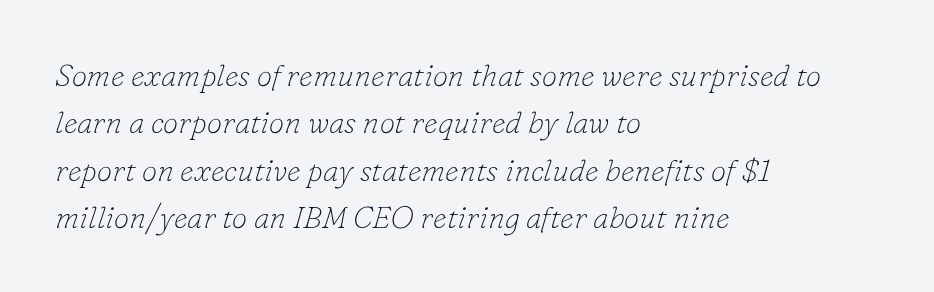
{"serif": "yes", "italic": "yes", "lean": "right", "slant_degrees": 16, "bold": "no", "weight": "thin", "width": "normal", "stroke_contrast": "low", "x_height": "small", "monospaced": "no", "underline": "no", "align": "left", "line_spacing": "normal", "line_spacing_ratio": 1.53, "letter_spacing": "normal", "letter_spacing_em": 0.0, "glyph_px": 31}
